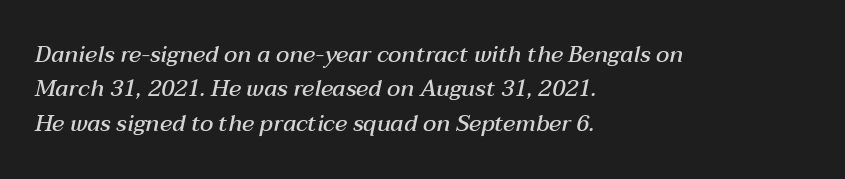
Q: Is the text bold? A: Semi-bold.
Q: Is the text italic (slanted)? A: Yes, it leans right by about 12 degrees.
Q: Is the text underlined? A: No.
Q: How is the paragraph aligned? A: Left-aligned.
Q: Is the spacing between letters normal or unusually wide? A: Normal.
Q: Is the spacing between lines tight, normal or loose? A: Normal.
